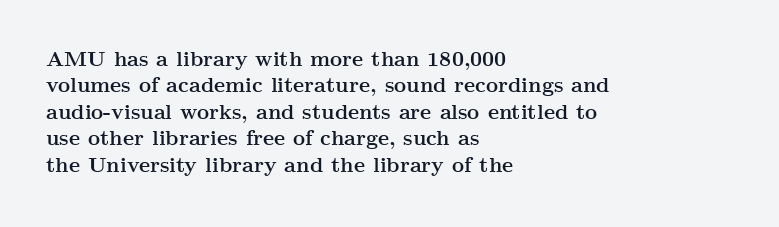
Q: Is the text bold? A: Yes.
Q: Is the text italic (slanted)? A: No, it is upright.
Q: Is the text underlined? A: No.
Q: How is the paragraph aligned? A: Left-aligned.
Q: Is the spacing between letters normal or unusually wide? A: Normal.
Q: Is the spacing between lines tight, normal or loose? A: Normal.
